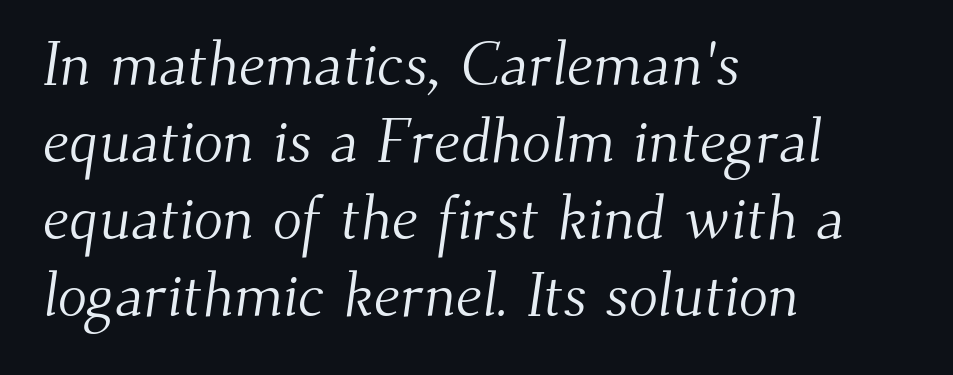
{"serif": "yes", "bold": "no", "weight": "light", "width": "normal", "stroke_contrast": "medium", "x_height": "small", "monospaced": "no", "underline": "no", "align": "left", "line_spacing": "normal", "line_spacing_ratio": 1.26, "letter_spacing": "normal", "letter_spacing_em": 0.0, "glyph_px": 61}
